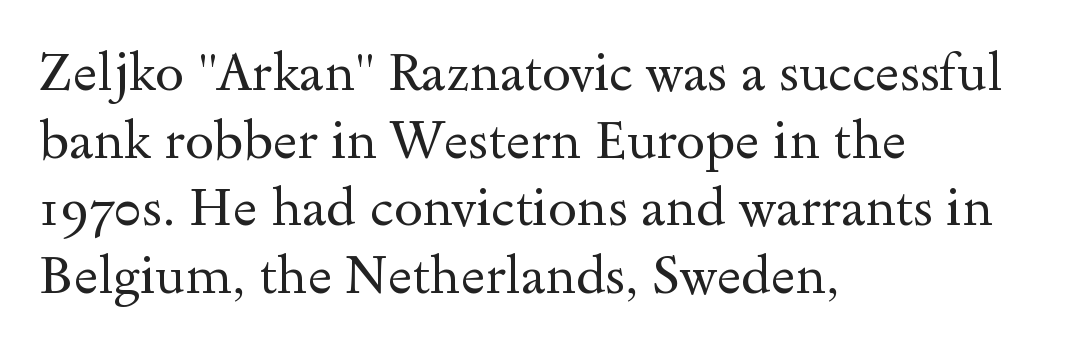
The image shows 52 px regular-weight, wide serif type, upright; set left-aligned, normal line spacing (1.3x), normal letter spacing, not underlined; a small x-height.
